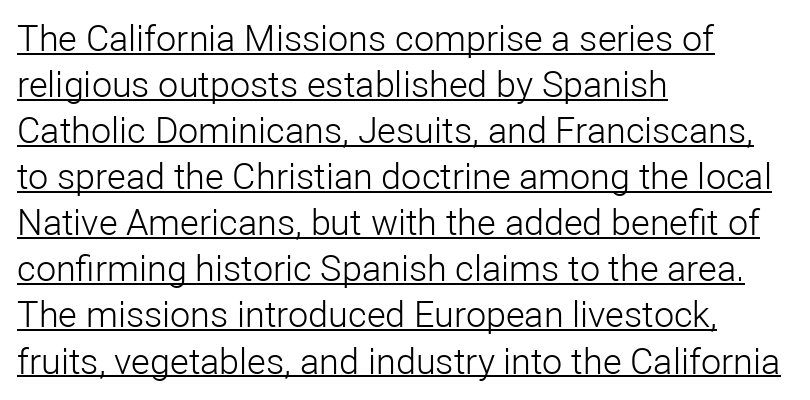
The image shows 36 px light sans-serif type, upright; set left-aligned, normal line spacing (1.28x), normal letter spacing, underlined; low stroke contrast and a medium x-height.
